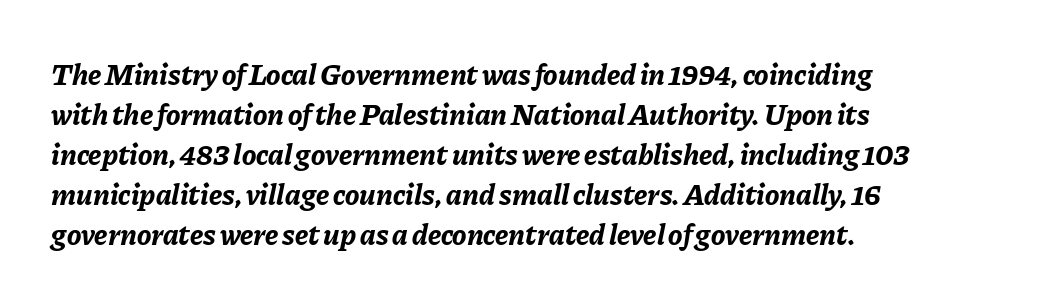
Set as a true bold cut, around the 700 mark. Nobody drew a line under any word here. The letterforms sit shoulder to shoulder at normal distance. The passage shown is typed in a proportional face where columns would drift.
